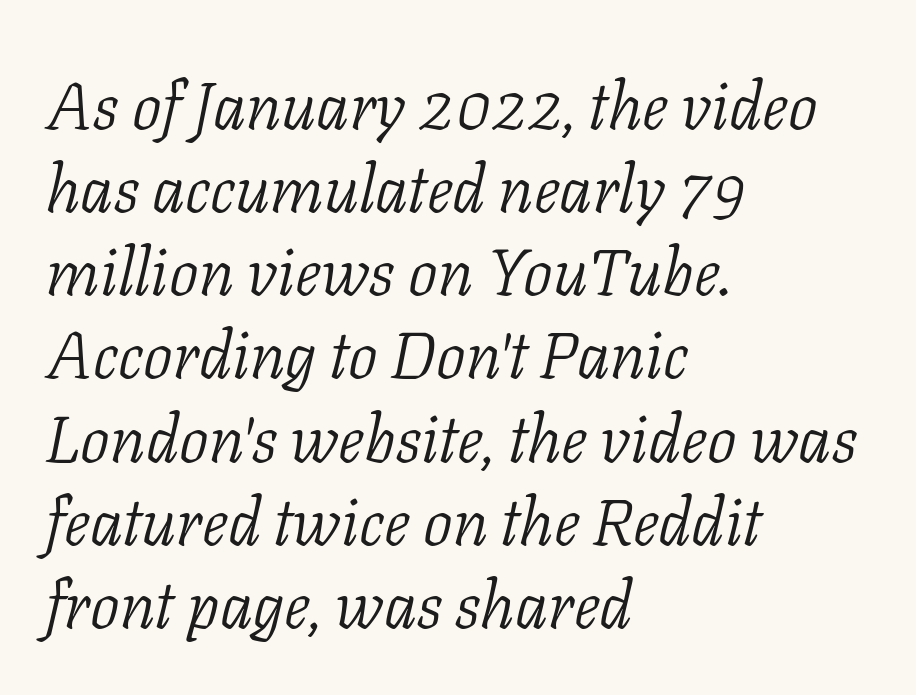
{"serif": "yes", "italic": "yes", "lean": "right", "slant_degrees": 11, "bold": "no", "weight": "light", "width": "normal", "stroke_contrast": "low", "x_height": "medium", "monospaced": "no", "underline": "no", "align": "left", "line_spacing": "normal", "line_spacing_ratio": 1.26, "letter_spacing": "normal", "letter_spacing_em": 0.0, "glyph_px": 66}
